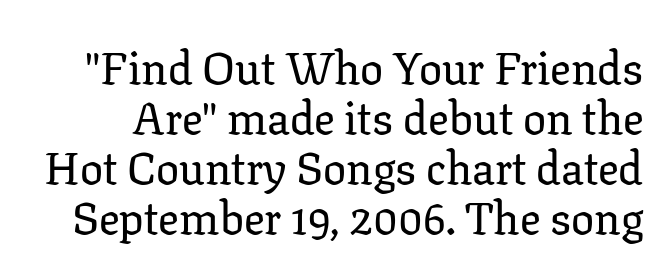
Q: Is the text italic (slanted)? A: No, it is upright.
Q: Is the typeface a serif or a sans-serif typeface? A: Serif.
Q: Is the text underlined? A: No.
Q: Is the spacing between letters normal or unusually wide? A: Normal.
Q: Is the spacing between lines tight, normal or loose? A: Tight.
Q: Width (condensed, normal, or wide)? A: Normal.
Q: Stroke contrast? A: Low.
Q: x-height? A: Medium.
Q: Monospaced? A: No.
